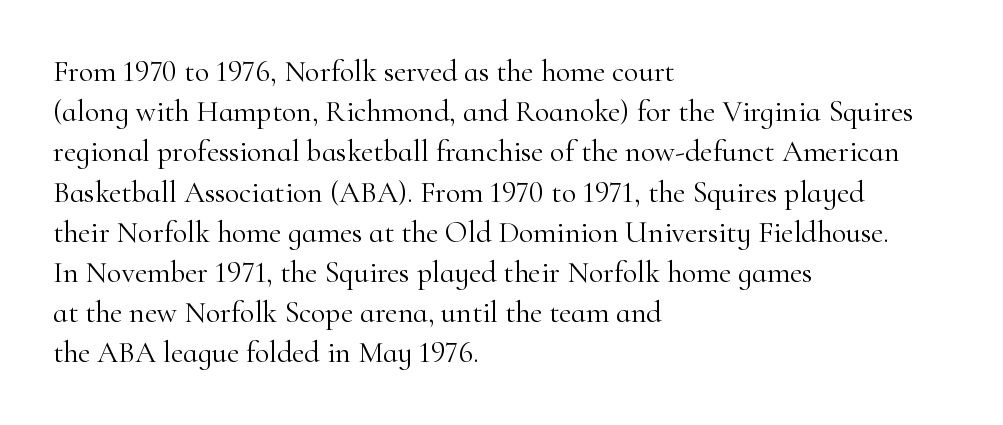
Q: Is the text bold? A: No.
Q: Is the text italic (slanted)? A: No, it is upright.
Q: Is the typeface a serif or a sans-serif typeface? A: Serif.
Q: Is the text underlined? A: No.
Q: How is the paragraph aligned? A: Left-aligned.
Q: Is the spacing between letters normal or unusually wide? A: Normal.
Q: Is the spacing between lines tight, normal or loose? A: Normal.
Q: Width (condensed, normal, or wide)? A: Normal.
Q: Stroke contrast? A: High.
Q: x-height? A: Small.
Q: Monospaced? A: No.
